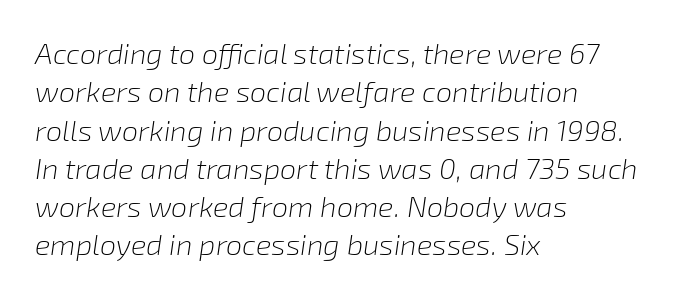
{"italic": "yes", "lean": "right", "slant_degrees": 8, "bold": "no", "weight": "light", "width": "normal", "stroke_contrast": "low", "x_height": "medium", "monospaced": "no", "underline": "no", "align": "left", "line_spacing": "normal", "line_spacing_ratio": 1.32, "letter_spacing": "normal", "letter_spacing_em": 0.0, "glyph_px": 29}
